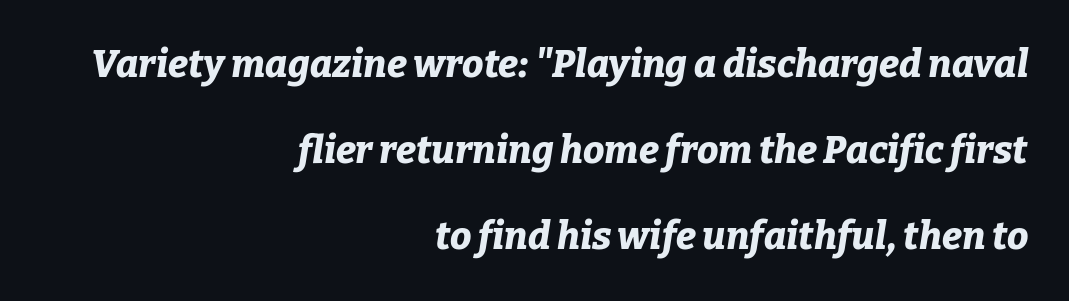
The image shows 38 px bold type, italic (leaning right); set right-aligned, loose line spacing (2.26x), normal letter spacing, not underlined; low stroke contrast and a medium x-height.
